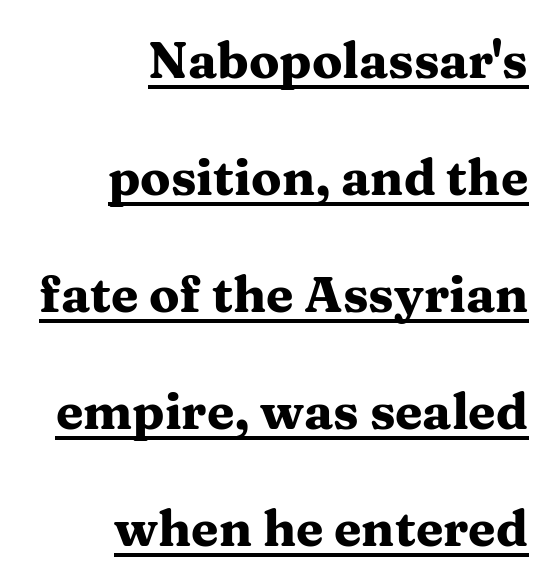
Q: Is the text bold? A: Yes.
Q: Is the text italic (slanted)? A: No, it is upright.
Q: Is the typeface a serif or a sans-serif typeface? A: Serif.
Q: Is the text underlined? A: Yes.
Q: How is the paragraph aligned? A: Right-aligned.
Q: Is the spacing between letters normal or unusually wide? A: Normal.
Q: Is the spacing between lines tight, normal or loose? A: Loose.
Q: Width (condensed, normal, or wide)? A: Wide.
Q: Stroke contrast? A: Medium.
Q: x-height? A: Medium.
Q: Monospaced? A: No.
